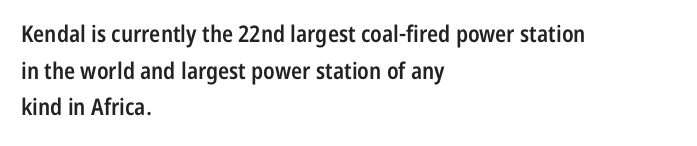
The image shows 23 px text type, upright; set left-aligned, normal line spacing (1.59x), normal letter spacing, not underlined.
